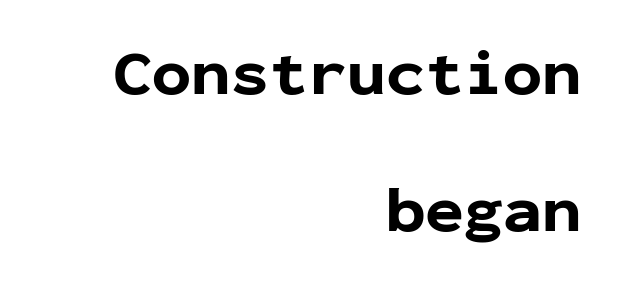
The image shows 65 px bold sans-serif type, upright, monospaced; set right-aligned, loose line spacing (2.11x), normal letter spacing, not underlined; low stroke contrast and a medium x-height.
